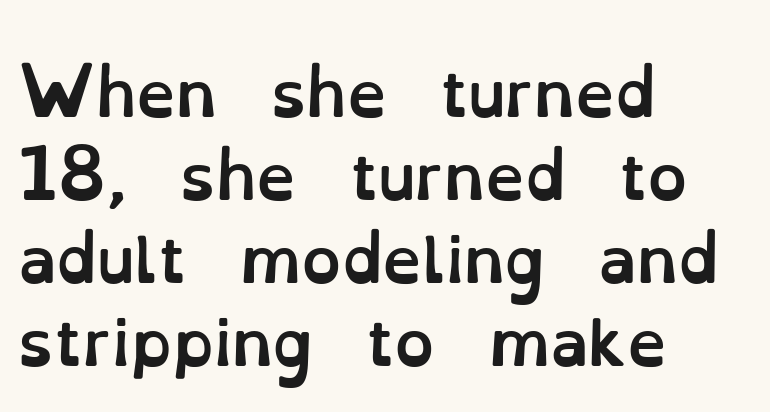
Q: Is the text bold? A: Yes.
Q: Is the text italic (slanted)? A: No, it is upright.
Q: Is the text underlined? A: No.
Q: How is the paragraph aligned? A: Left-aligned.
Q: Is the spacing between letters normal or unusually wide? A: Normal.
Q: Is the spacing between lines tight, normal or loose? A: Normal.
Q: Width (condensed, normal, or wide)? A: Normal.
Q: Stroke contrast? A: Low.
Q: x-height? A: Small.
Q: Monospaced? A: No.
